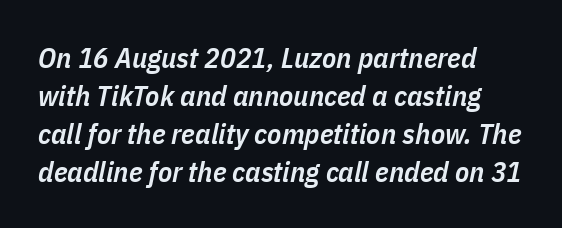
The image shows 29 px semibold, condensed type, italic (leaning right); set normal line spacing (1.31x), normal letter spacing, not underlined; low stroke contrast and a medium x-height.
